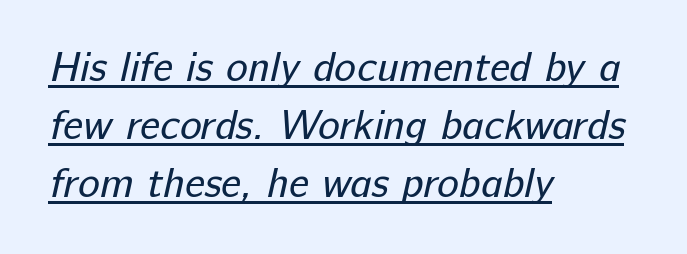
The image shows 41 px regular-weight sans-serif type; set left-aligned, normal line spacing (1.41x), normal letter spacing, underlined; low stroke contrast and a medium x-height.
